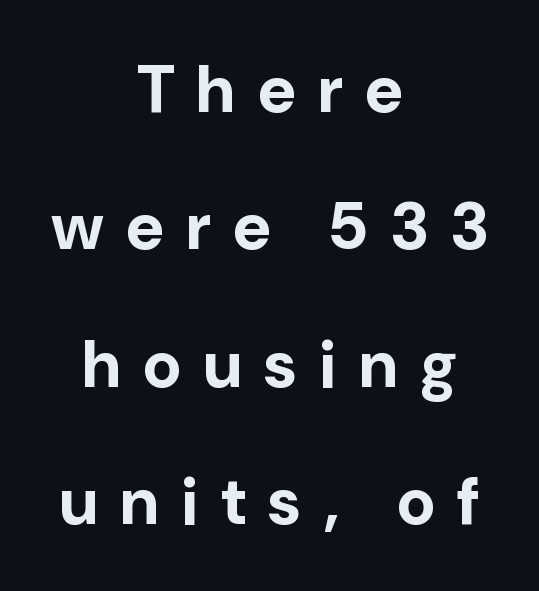
Q: Is the text bold? A: Yes.
Q: Is the text italic (slanted)? A: No, it is upright.
Q: Is the typeface a serif or a sans-serif typeface? A: Sans-serif.
Q: Is the text underlined? A: No.
Q: How is the paragraph aligned? A: Centered.
Q: Is the spacing between letters normal or unusually wide? A: Unusually wide.
Q: Is the spacing between lines tight, normal or loose? A: Loose.
Q: Width (condensed, normal, or wide)? A: Normal.
Q: Stroke contrast? A: Low.
Q: x-height? A: Medium.
Q: Monospaced? A: No.
